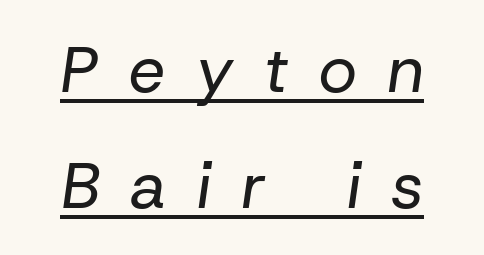
Q: Is the text bold? A: No.
Q: Is the text italic (slanted)? A: Yes, it leans right by about 8 degrees.
Q: Is the text underlined? A: Yes.
Q: How is the paragraph aligned? A: Centered.
Q: Is the spacing between letters normal or unusually wide? A: Unusually wide.
Q: Width (condensed, normal, or wide)? A: Normal.
Q: Stroke contrast? A: Low.
Q: x-height? A: Medium.
Q: Monospaced? A: No.
